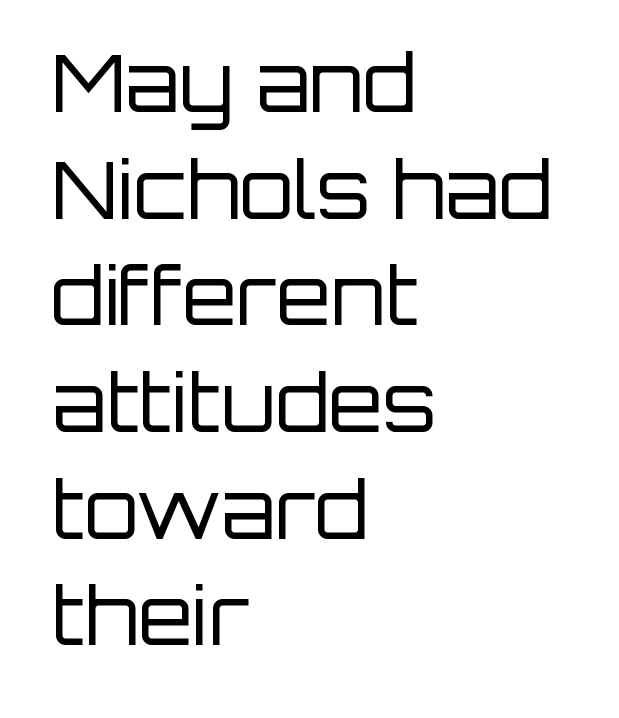
The letters advance in unequal steps, a hallmark of proportional type. Evenly set lines give the paragraph a standard silhouette. These lines stack with their left ends in a neat column. Upright lettering throughout.
